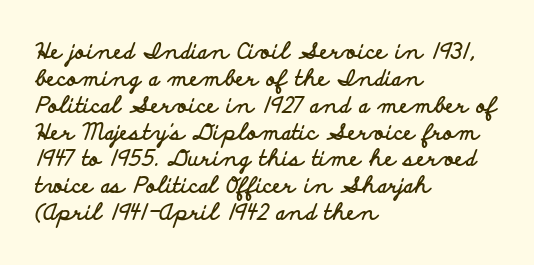
The image shows 22 px bold type; set left-aligned, line spacing 1.22x, normal letter spacing, not underlined.
